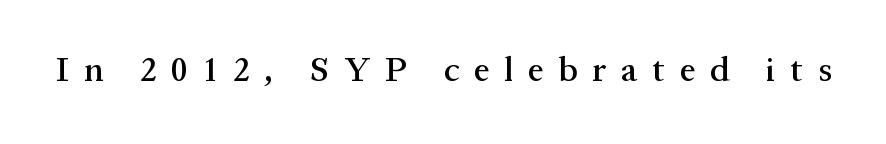
Q: Is the text italic (slanted)? A: No, it is upright.
Q: Is the typeface a serif or a sans-serif typeface? A: Serif.
Q: Is the text underlined? A: No.
Q: Is the spacing between letters normal or unusually wide? A: Unusually wide.
Q: Width (condensed, normal, or wide)? A: Normal.
Q: Stroke contrast? A: Medium.
Q: x-height? A: Medium.
Q: Monospaced? A: No.
